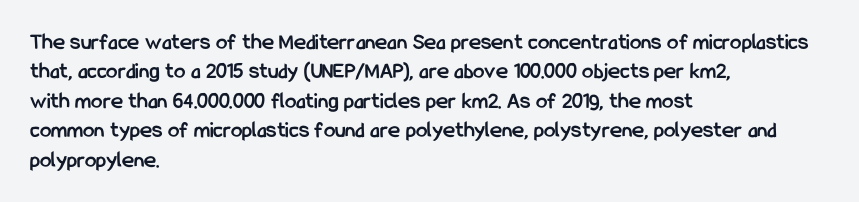
In terms of posture, this sample is upright. Whoever set this chose a conventional vertical rhythm. The space directly below the letters is spotless. A typesetter would call this zero additional tracking.
